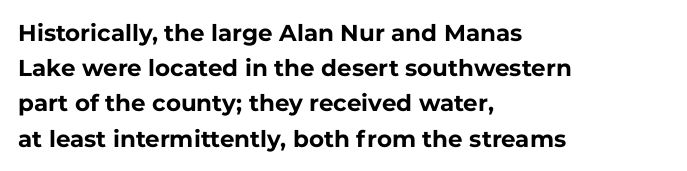
Q: Is the text bold? A: Yes.
Q: Is the text italic (slanted)? A: No, it is upright.
Q: Is the text underlined? A: No.
Q: How is the paragraph aligned? A: Left-aligned.
Q: Is the spacing between letters normal or unusually wide? A: Normal.
Q: Is the spacing between lines tight, normal or loose? A: Normal.
